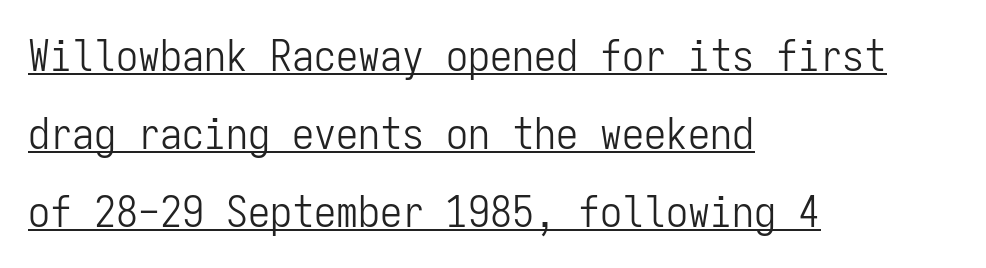
The image shows 44 px light, condensed sans-serif type, upright, monospaced; set left-aligned, line spacing 1.77x, normal letter spacing, underlined; low stroke contrast and a medium x-height.
